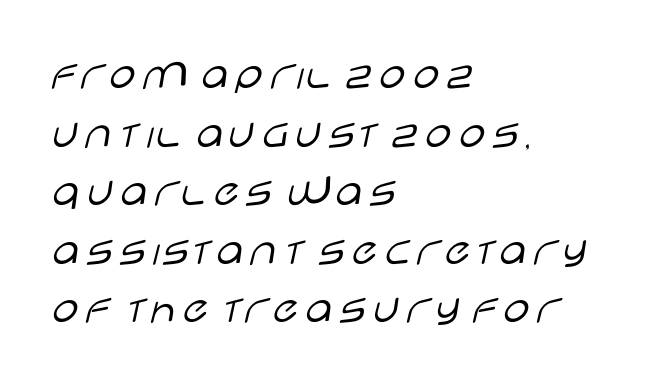
{"serif": "no", "bold": "no", "weight": "light", "width": "wide", "stroke_contrast": "low", "x_height": "large", "monospaced": "no", "underline": "no", "align": "left", "line_spacing_ratio": 1.22, "letter_spacing": "normal", "letter_spacing_em": 0.0, "glyph_px": 48}
